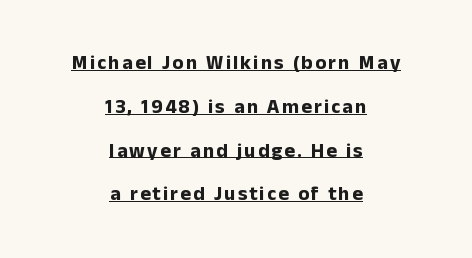
The glyphs have the mass of a bold cut. The letters stand upright; this is a roman face. Quick note: underline on. Does the leading feel generous? Absolutely, it's lavish. Which margin do the lines hug? Neither — every line sits in the middle.
